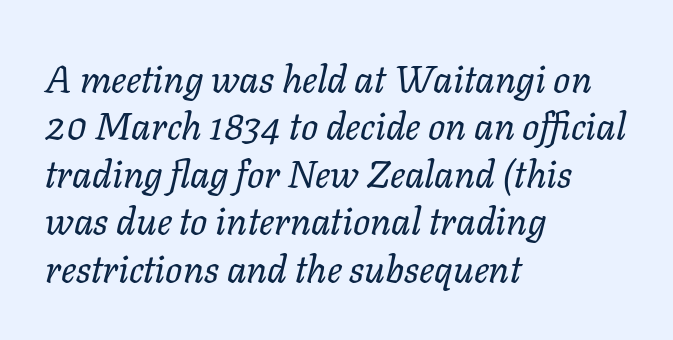
Q: Is the text bold? A: No.
Q: Is the text italic (slanted)? A: Yes, it leans right by about 11 degrees.
Q: Is the text underlined? A: No.
Q: How is the paragraph aligned? A: Left-aligned.
Q: Is the spacing between letters normal or unusually wide? A: Normal.
Q: Is the spacing between lines tight, normal or loose? A: Normal.
Q: Width (condensed, normal, or wide)? A: Normal.
Q: Stroke contrast? A: Low.
Q: x-height? A: Medium.
Q: Monospaced? A: No.
